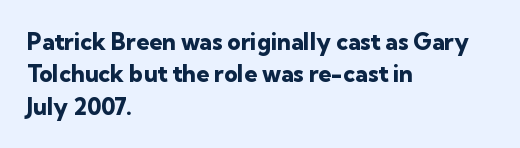
The space directly below the letters is spotless. A dark, heavy texture on the line: the type is bold. Every row of glyphs begins at an identical x-position on the left. Posture: vertical.
